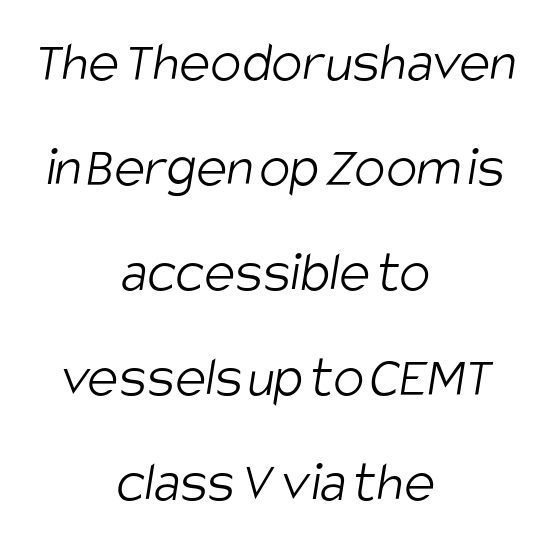
The image shows 58 px light, condensed sans-serif type; set centered, line spacing 1.81x, normal letter spacing, not underlined; low stroke contrast and a large x-height.
